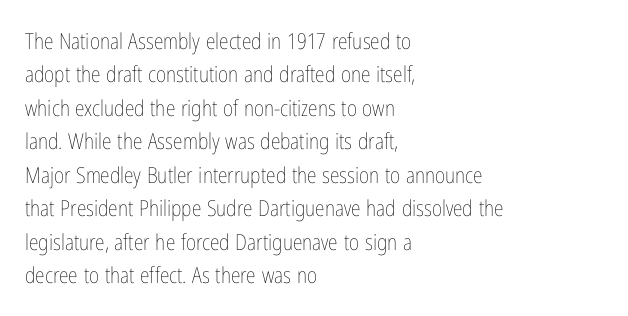
The image shows 22 px text type, upright; set left-aligned, normal line spacing (1.52x), normal letter spacing, not underlined.
